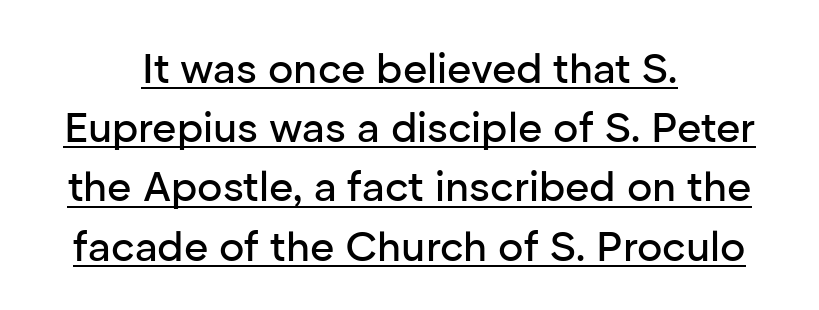
The image shows 42 px sans-serif type, upright; set centered, normal line spacing (1.41x), normal letter spacing, underlined; low stroke contrast and a medium x-height.
